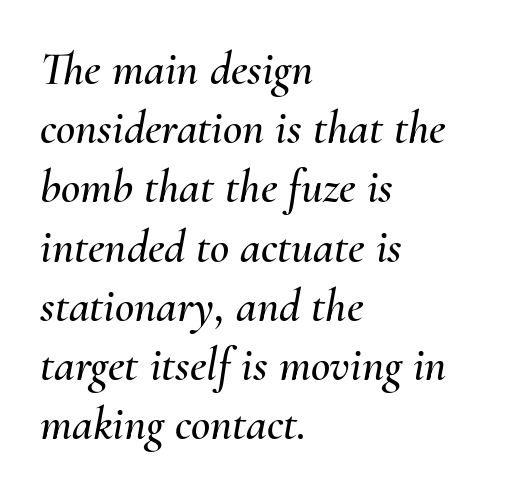
Q: Is the text italic (slanted)? A: Yes, it leans right by about 10 degrees.
Q: Is the text underlined? A: No.
Q: How is the paragraph aligned? A: Left-aligned.
Q: Is the spacing between letters normal or unusually wide? A: Normal.
Q: Is the spacing between lines tight, normal or loose? A: Normal.
Q: Width (condensed, normal, or wide)? A: Normal.
Q: Stroke contrast? A: Medium.
Q: x-height? A: Small.
Q: Monospaced? A: No.
